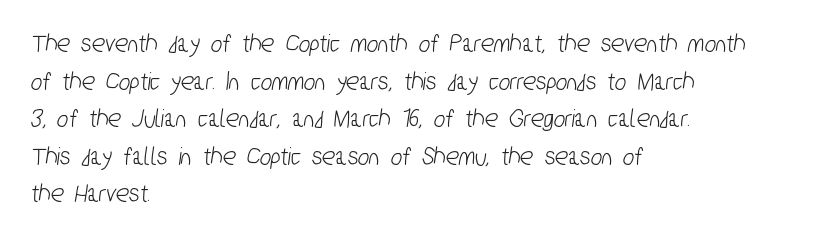
{"underline": "no", "align": "left", "line_spacing": "normal", "line_spacing_ratio": 1.39, "letter_spacing": "normal", "letter_spacing_em": 0.0, "glyph_px": 27}
